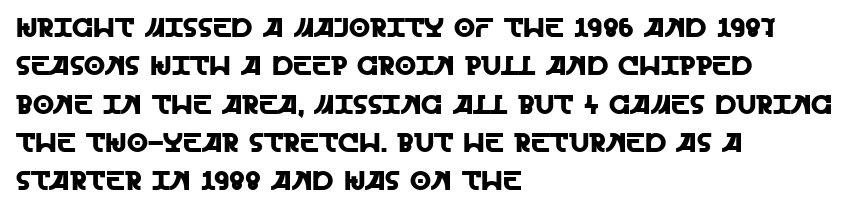
Q: Is the text italic (slanted)? A: No, it is upright.
Q: Is the text underlined? A: No.
Q: How is the paragraph aligned? A: Left-aligned.
Q: Is the spacing between letters normal or unusually wide? A: Normal.
Q: Is the spacing between lines tight, normal or loose? A: Normal.
